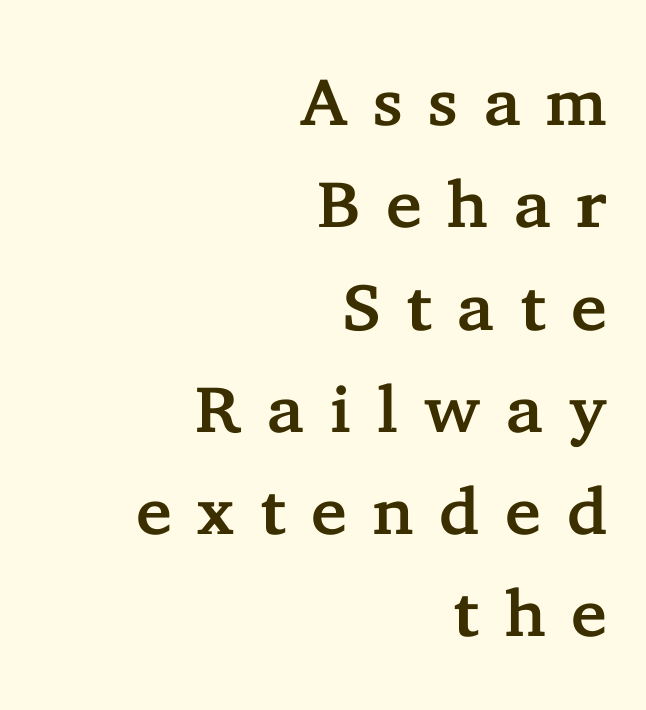
Evenly set lines give the paragraph a standard silhouette. The letters advance in unequal steps, a hallmark of proportional type. Little horizontal feet cap the strokes, marking this as serif type. The lines in this sample share a right terminus and differ only in where they begin.
